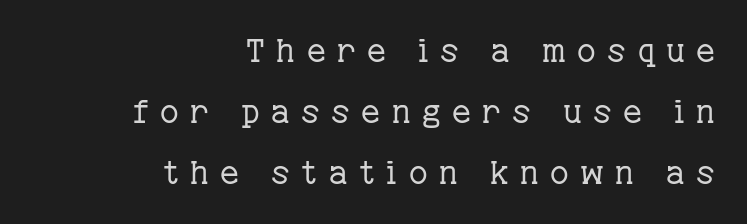
A bare baseline throughout the passage. The type sits square on the baseline with zero lean. Stems and bowls with no extra thickness — not bold. The rendering uses natural spacing where letterforms have individual widths.
